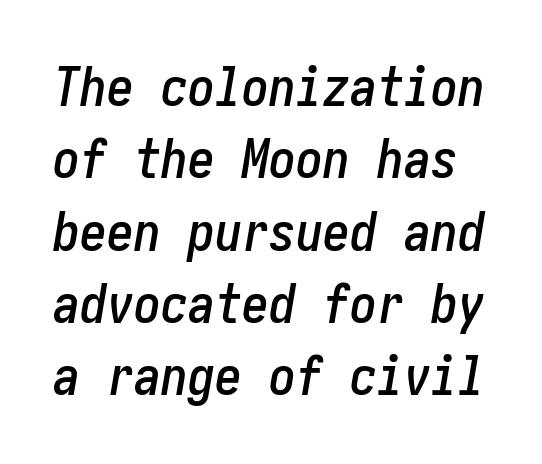
{"italic": "yes", "lean": "right", "slant_degrees": 10, "width": "condensed", "stroke_contrast": "low", "x_height": "medium", "underline": "no", "line_spacing": "normal", "line_spacing_ratio": 1.34, "letter_spacing": "normal", "letter_spacing_em": 0.0, "glyph_px": 54}
